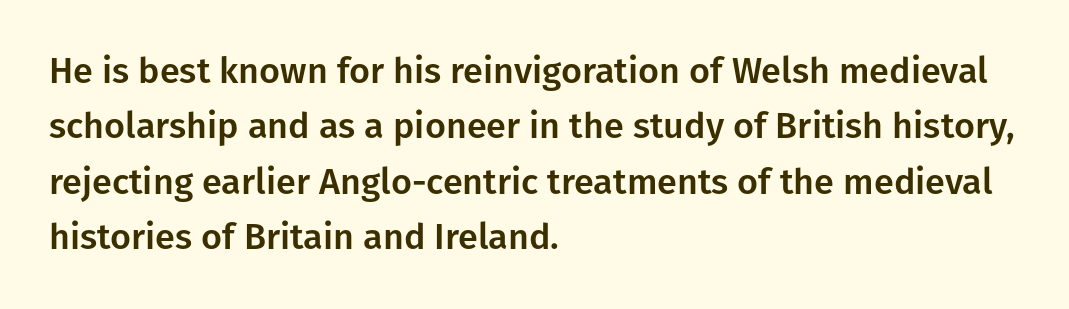
The image shows 36 px sans-serif type, upright; set left-aligned, normal line spacing (1.54x), normal letter spacing, not underlined; low stroke contrast and a medium x-height.
